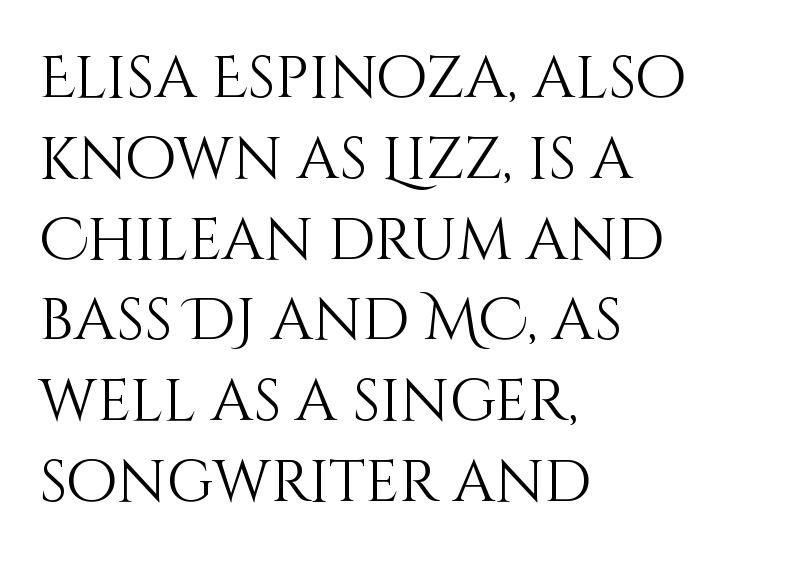
The image shows 59 px light type, upright; set left-aligned, normal line spacing (1.37x), normal letter spacing, not underlined; medium stroke contrast and a large x-height.
